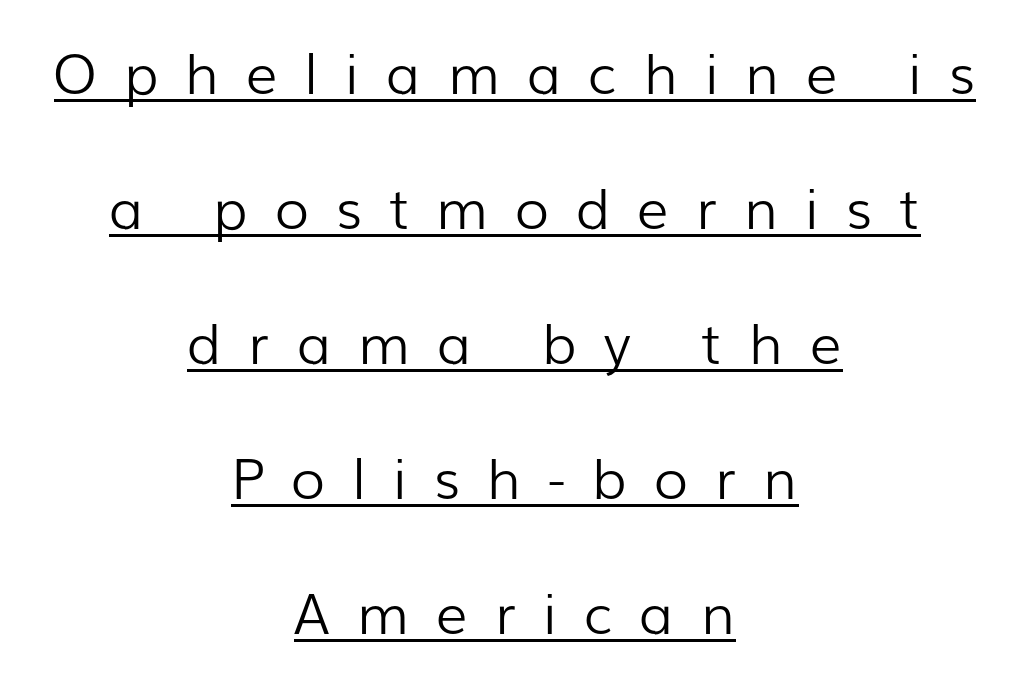
{"serif": "no", "italic": "no", "bold": "no", "weight": "light", "width": "normal", "stroke_contrast": "low", "x_height": "medium", "monospaced": "no", "underline": "yes", "align": "center", "line_spacing": "loose", "line_spacing_ratio": 2.41, "letter_spacing": "wide", "letter_spacing_em": 0.48, "glyph_px": 56}
